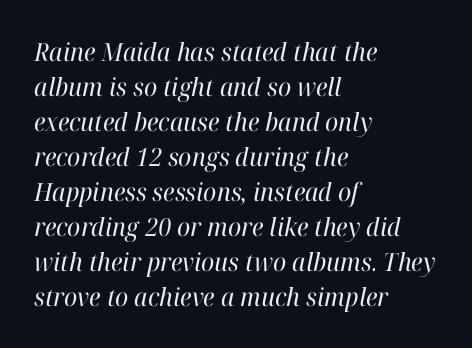
The image shows 25 px text type, italic (leaning right); set left-aligned, normal line spacing (1.4x), normal letter spacing, not underlined.
